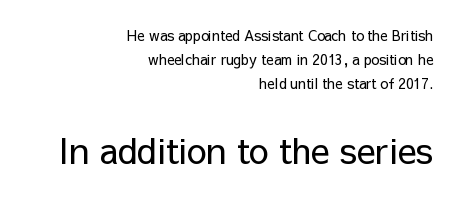
Does the bottom block carry the larger type? Yes, it does. The passage shown has conventional tracking throughout. Line endings align vertically; line beginnings do not. The space beneath each line is pristine and unruled. The lettering stays uniformly vertical, giving the passage a roman look. The font is comparable to plain body text, perhaps lighter.
